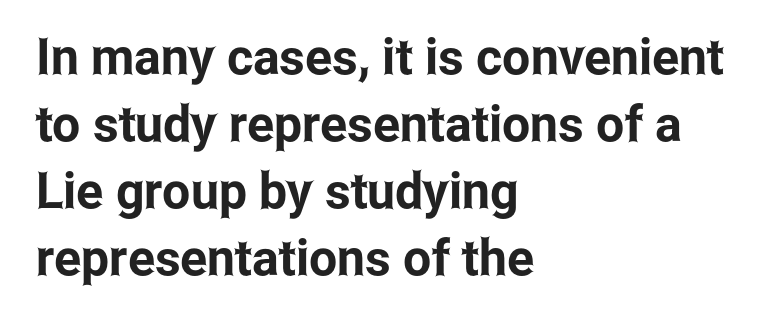
Q: Is the text italic (slanted)? A: No, it is upright.
Q: Is the typeface a serif or a sans-serif typeface? A: Sans-serif.
Q: Is the text underlined? A: No.
Q: How is the paragraph aligned? A: Left-aligned.
Q: Is the spacing between letters normal or unusually wide? A: Normal.
Q: Is the spacing between lines tight, normal or loose? A: Normal.
Q: Width (condensed, normal, or wide)? A: Condensed.
Q: Stroke contrast? A: Low.
Q: x-height? A: Medium.
Q: Monospaced? A: No.
